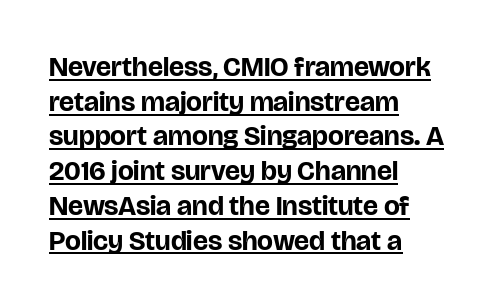
Tracking value appears to be zero — textbook default spacing. Caption: lettering with a line underneath. Are there feet on the stems? There aren't — it's a sans. These lines are set flush left with a ragged right edge. What weight is shown? A full bold with thick strokes. Designer's note — italics off, roman on.
